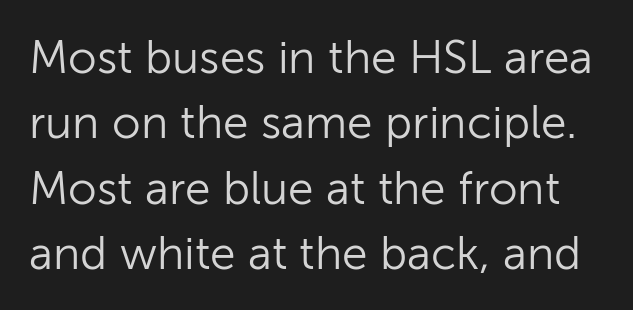
Q: Is the text bold? A: No.
Q: Is the text italic (slanted)? A: No, it is upright.
Q: Is the typeface a serif or a sans-serif typeface? A: Sans-serif.
Q: Is the text underlined? A: No.
Q: Is the spacing between letters normal or unusually wide? A: Normal.
Q: Is the spacing between lines tight, normal or loose? A: Normal.
Q: Width (condensed, normal, or wide)? A: Normal.
Q: Stroke contrast? A: Low.
Q: x-height? A: Medium.
Q: Monospaced? A: No.
